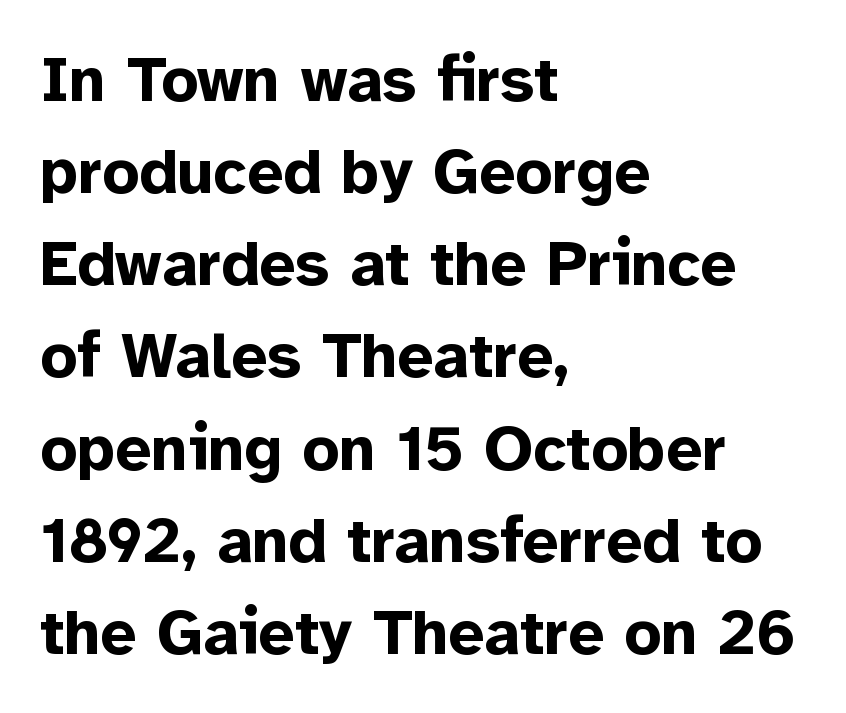
Q: Is the text bold? A: Yes.
Q: Is the text italic (slanted)? A: No, it is upright.
Q: Is the typeface a serif or a sans-serif typeface? A: Sans-serif.
Q: Is the text underlined? A: No.
Q: How is the paragraph aligned? A: Left-aligned.
Q: Is the spacing between letters normal or unusually wide? A: Normal.
Q: Is the spacing between lines tight, normal or loose? A: Normal.
Q: Width (condensed, normal, or wide)? A: Normal.
Q: Stroke contrast? A: Low.
Q: x-height? A: Medium.
Q: Monospaced? A: No.
